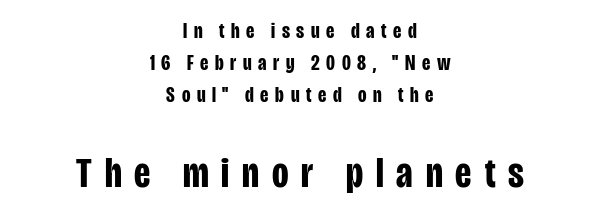
The image shows 43 px bold, condensed sans-serif type, upright; set centered, normal line spacing (1.45x), unusually wide letter spacing (+0.3 em), not underlined; the second (bottom) block is 1.95x larger; low stroke contrast and a large x-height.
